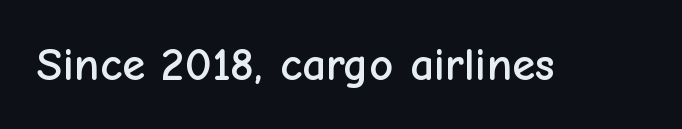
Q: Is the text italic (slanted)? A: No, it is upright.
Q: Is the typeface a serif or a sans-serif typeface? A: Sans-serif.
Q: Is the text underlined? A: No.
Q: Is the spacing between letters normal or unusually wide? A: Normal.
Q: Width (condensed, normal, or wide)? A: Normal.
Q: Stroke contrast? A: Low.
Q: x-height? A: Medium.
Q: Monospaced? A: No.
